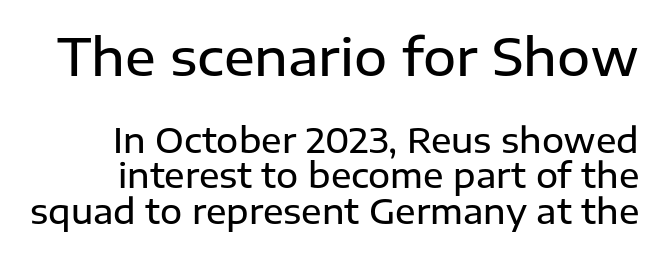
{"serif": "no", "italic": "no", "bold": "semi", "weight": "semibold", "width": "normal", "stroke_contrast": "low", "x_height": "medium", "monospaced": "no", "underline": "no", "line_spacing": "tight", "line_spacing_ratio": 1.04, "letter_spacing": "normal", "letter_spacing_em": 0.0, "larger_block": "first", "size_ratio": 1.5, "glyph_px": 51}
